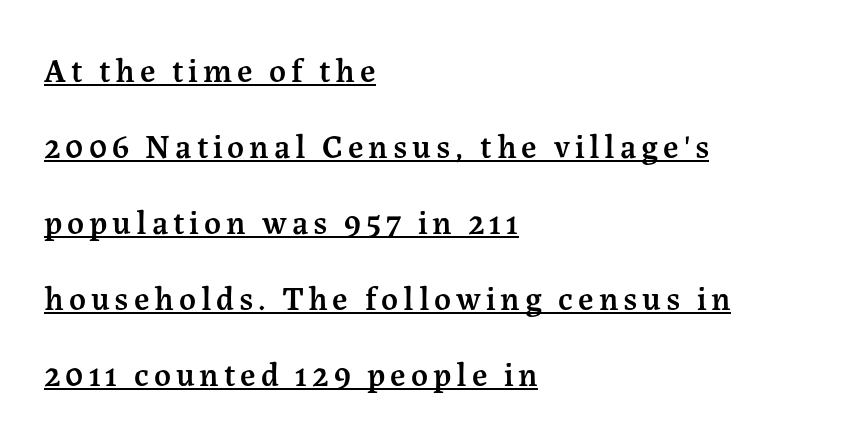
Q: Is the text bold? A: Semi-bold.
Q: Is the text italic (slanted)? A: No, it is upright.
Q: Is the typeface a serif or a sans-serif typeface? A: Serif.
Q: Is the text underlined? A: Yes.
Q: How is the paragraph aligned? A: Left-aligned.
Q: Is the spacing between lines tight, normal or loose? A: Loose.
Q: Width (condensed, normal, or wide)? A: Normal.
Q: Stroke contrast? A: Medium.
Q: x-height? A: Medium.
Q: Monospaced? A: No.
